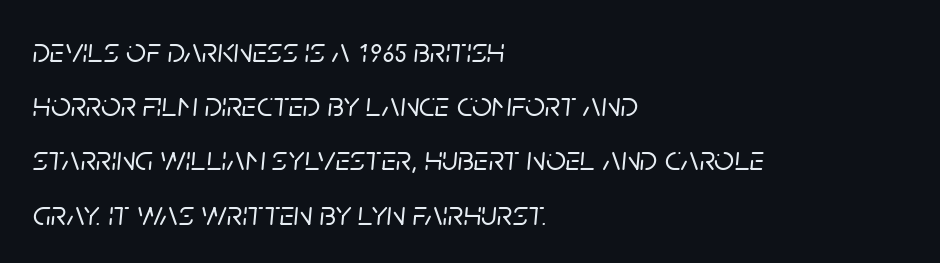
Compared with a centered layout, this one pins lines to the left instead. Does the leading feel generous? No, just average. Decoration check: the copy has no underline. Proportional: the letters do not fall into vertical columns. When letters slant like this, we call the style italic. How are the letters spaced? Ordinarily, with no added tracking.
